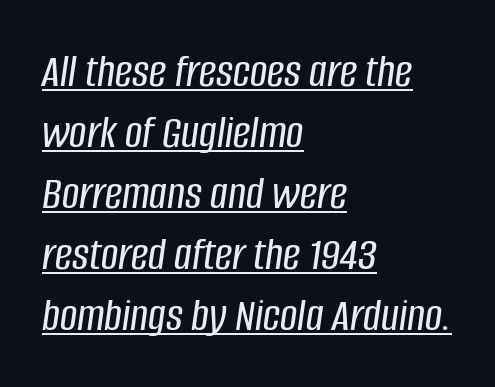
Layout note: lines flush left. A rule runs beneath these lines of type. Slanted lettering throughout. One glance says typical: line gaps are just what's usual.
